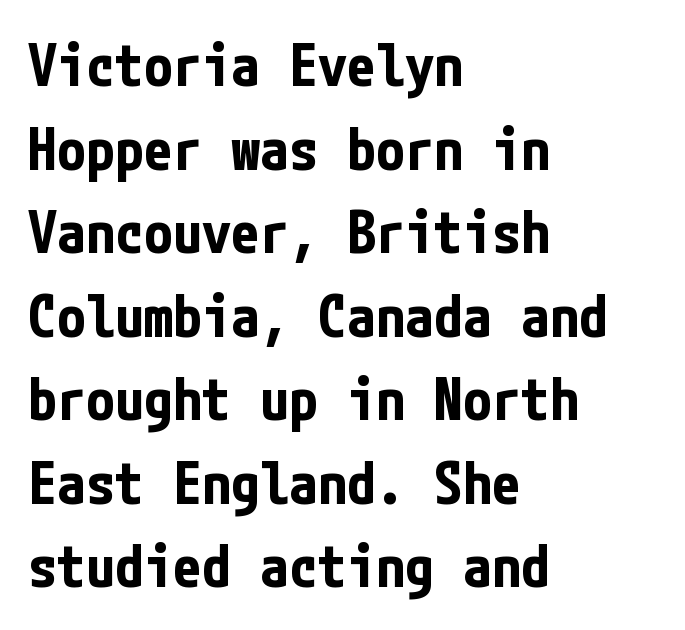
The image shows 58 px bold, condensed sans-serif type, upright; set left-aligned, normal line spacing (1.44x), normal letter spacing, not underlined; low stroke contrast and a medium x-height.
